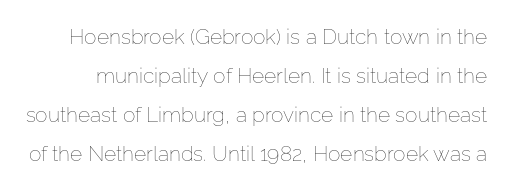
{"italic": "no", "bold": "no", "underline": "no", "line_spacing_ratio": 1.86, "letter_spacing": "normal", "letter_spacing_em": 0.0, "glyph_px": 21}
